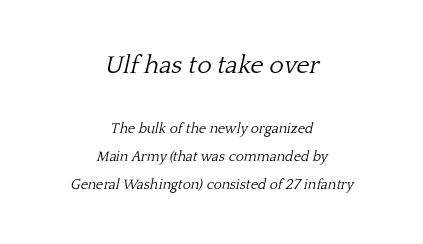
The image shows 25 px text type, italic (leaning right); set centered, loose line spacing (2.0x), normal letter spacing, not underlined; the first (top) block is 1.79x larger.
